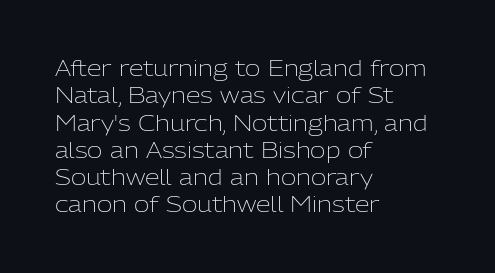
Reading down the block, your eye returns to a fixed left position each line. The weight tops out at a normal text grade. Interline gaps are of average width in this sample. The letters sit at their default tracking, neither squeezed nor spread.
